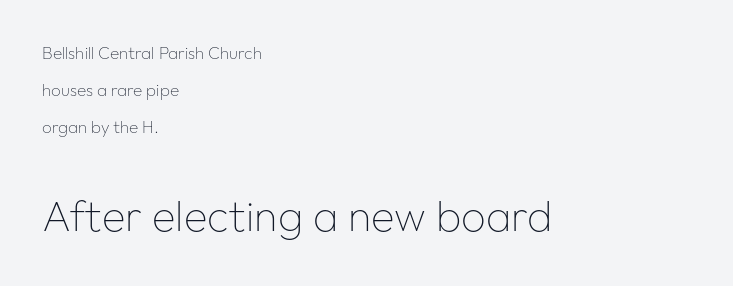
{"serif": "no", "italic": "no", "bold": "no", "weight": "thin", "width": "normal", "stroke_contrast": "low", "x_height": "medium", "monospaced": "no", "underline": "no", "align": "left", "line_spacing": "loose", "line_spacing_ratio": 2.19, "letter_spacing": "normal", "letter_spacing_em": 0.0, "larger_block": "second", "size_ratio": 2.53, "glyph_px": 43}
